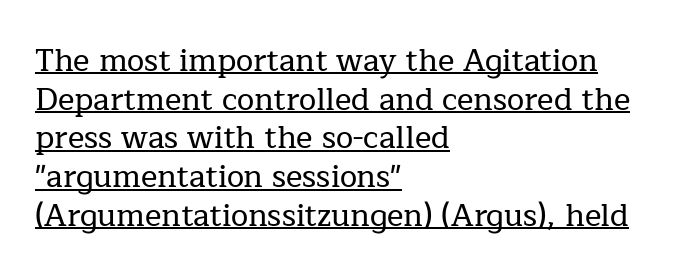
The rag falls on the right side of this text block. These characters rest on top of a visible drawn line. Does extra space separate the letters? No, they use regular spacing. You can tell from the footed stems that serif type was used. Vertical strokes here are truly vertical. The rendering uses a moderate line-height, typical for paragraphs.
